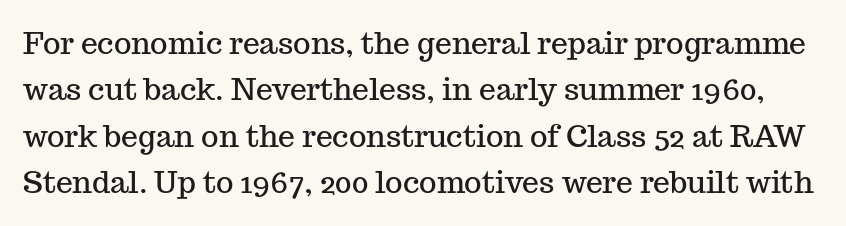
Italic: no, the glyphs are upright roman. This block has exactly the height ordinary leading produces. The glyphs are unaccompanied by any horizontal stroke below them. Examine the stroke ends and you'll spot serifs.
